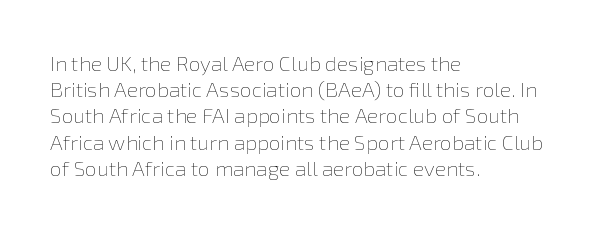
Does extra space separate the letters? No, they use regular spacing. Layout note: lines flush left. The area under the type is left untouched. This reads as an unemphasized weight, regular at the heaviest. This is roman type, the default non-slanted kind. Vertical spacing — default.
